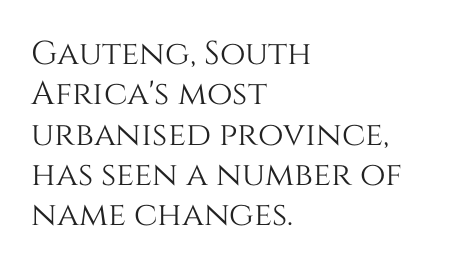
Unmarked baselines from the first word to the last. The passage is arranged the way most books set body copy — flush left. These lines are rendered in a variable-pitch font. The line texture is even and compact thanks to regular tracking. The lettering stays uniformly vertical, giving the passage a roman look.
